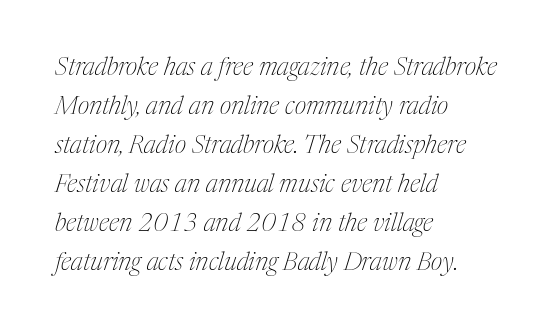
The image shows 25 px text type, italic (leaning right); set left-aligned, normal line spacing (1.56x), normal letter spacing, not underlined.
